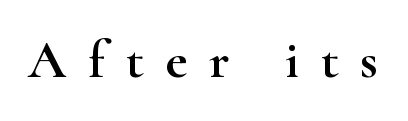
{"serif": "yes", "italic": "no", "width": "wide", "stroke_contrast": "high", "x_height": "small", "monospaced": "no", "underline": "no", "letter_spacing": "wide", "letter_spacing_em": 0.41, "glyph_px": 53}
